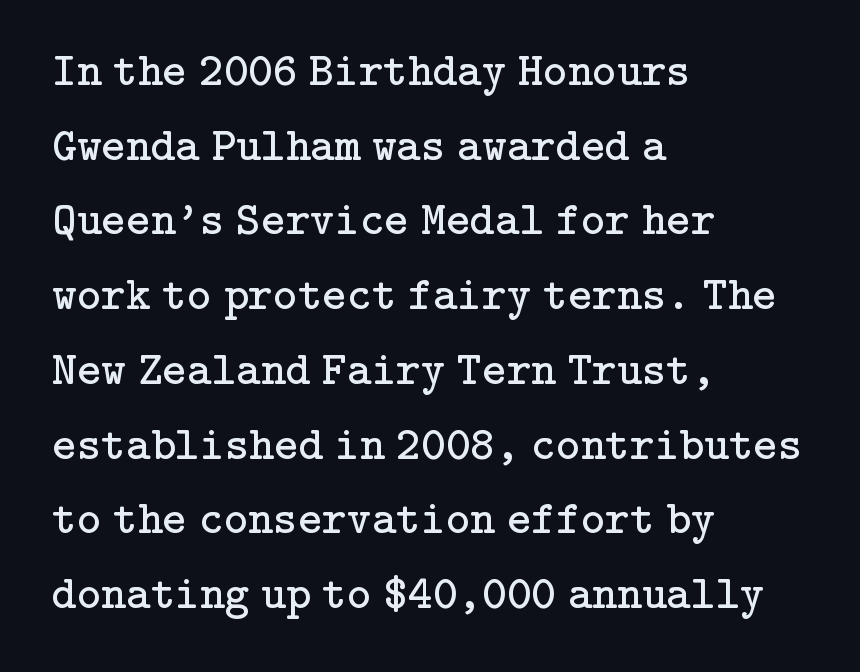
{"serif": "yes", "italic": "no", "bold": "no", "weight": "regular", "width": "normal", "stroke_contrast": "low", "x_height": "medium", "underline": "no", "align": "left", "line_spacing": "normal", "line_spacing_ratio": 1.59, "letter_spacing": "normal", "letter_spacing_em": 0.0, "glyph_px": 47}
